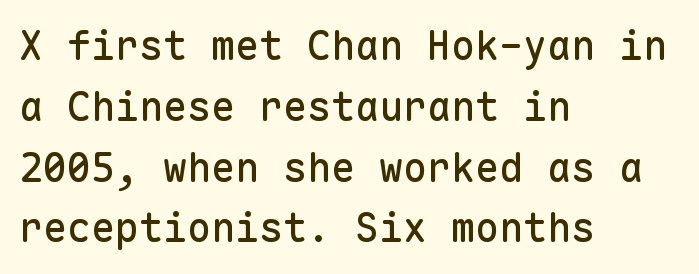
{"serif": "no", "italic": "no", "width": "normal", "stroke_contrast": "low", "x_height": "medium", "monospaced": "yes", "underline": "no", "align": "left", "line_spacing": "normal", "line_spacing_ratio": 1.52, "letter_spacing": "normal", "letter_spacing_em": 0.0, "glyph_px": 40}
